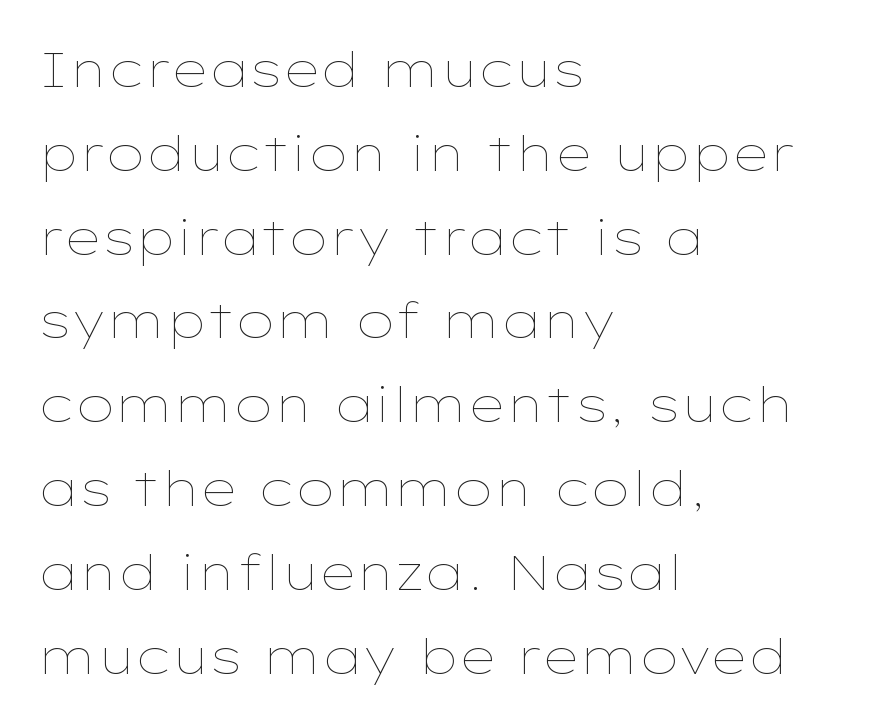
Honestly, there is no underline to notice here at all. Note the varied advance widths — an 'i' is clearly narrower than an 'm'. Typeset ragged right — the left edge is the straight one. No letter is thick-stroked: the sample isn't bold.
